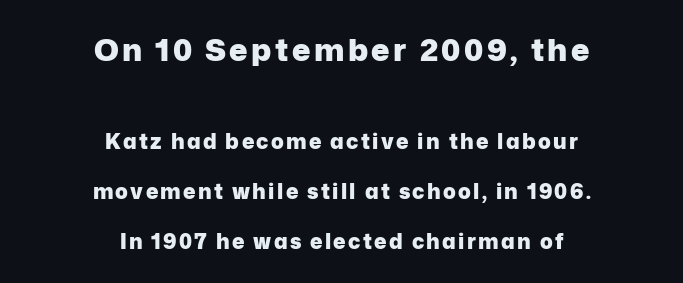
{"serif": "no", "italic": "no", "bold": "yes", "weight": "heavy", "width": "normal", "stroke_contrast": "low", "x_height": "medium", "monospaced": "no", "underline": "no", "align": "center", "line_spacing": "loose", "line_spacing_ratio": 2.38, "larger_block": "first", "size_ratio": 1.48, "glyph_px": 31}
